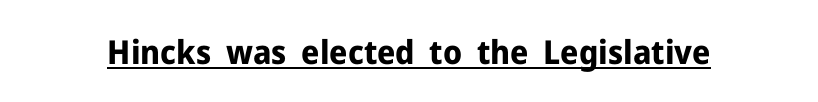
Q: Is the text bold? A: Yes.
Q: Is the text italic (slanted)? A: No, it is upright.
Q: Is the typeface a serif or a sans-serif typeface? A: Sans-serif.
Q: Is the text underlined? A: Yes.
Q: Is the spacing between letters normal or unusually wide? A: Normal.
Q: Width (condensed, normal, or wide)? A: Normal.
Q: Stroke contrast? A: Low.
Q: x-height? A: Medium.
Q: Monospaced? A: No.
